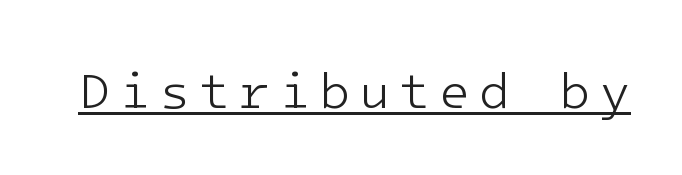
Serifs: no, the terminals of the letterforms are clean. Vertical stems look standard width or narrower in stroke. The letters stand straight up with perfectly vertical stems. What decoration does the sample have? An underline.
